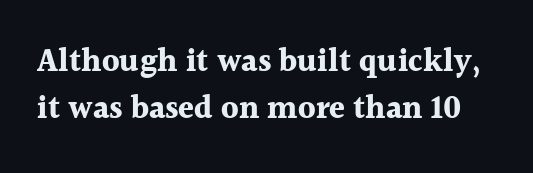
The image shows 32 px bold serif type, upright; set normal line spacing (1.47x), normal letter spacing, not underlined; a medium x-height.
